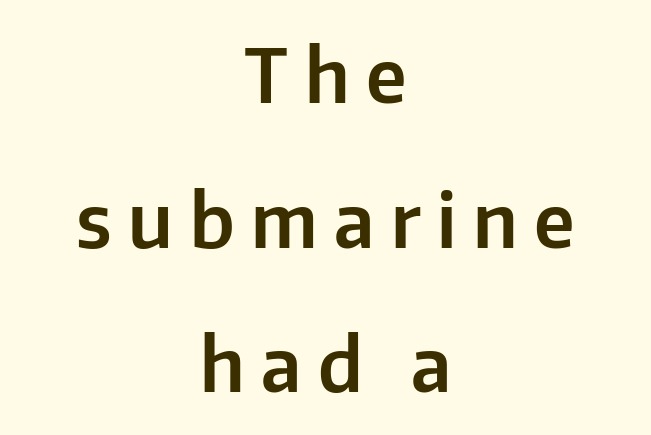
Q: Is the text italic (slanted)? A: No, it is upright.
Q: Is the typeface a serif or a sans-serif typeface? A: Sans-serif.
Q: Is the text underlined? A: No.
Q: How is the paragraph aligned? A: Centered.
Q: Is the spacing between letters normal or unusually wide? A: Unusually wide.
Q: Is the spacing between lines tight, normal or loose? A: Loose.
Q: Width (condensed, normal, or wide)? A: Normal.
Q: Stroke contrast? A: Low.
Q: x-height? A: Medium.
Q: Monospaced? A: No.
